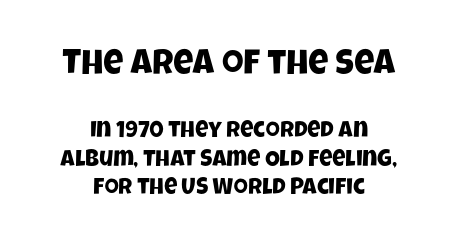
{"serif": "no", "width": "condensed", "stroke_contrast": "low", "x_height": "large", "monospaced": "no", "underline": "no", "align": "center", "line_spacing_ratio": 1.24, "letter_spacing": "normal", "letter_spacing_em": 0.0, "larger_block": "first", "size_ratio": 1.52, "glyph_px": 35}
